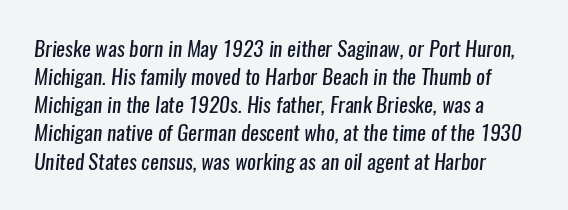
{"bold": "no", "underline": "no", "line_spacing": "normal", "line_spacing_ratio": 1.34, "letter_spacing": "normal", "letter_spacing_em": 0.0, "glyph_px": 21}
